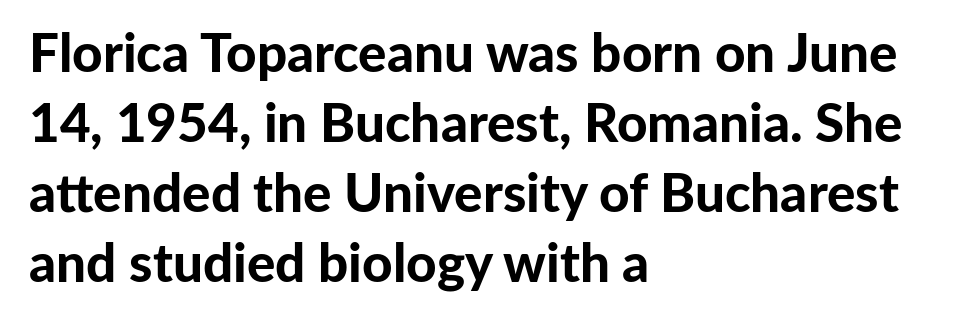
The passage shown is typed in a proportional face where columns would drift. Summary of weight: heavy, a full bold. This is the regular roman posture of the typeface. Type without underlining. The typeface chosen for these lines omits serifs. The rows are spaced the way most documents space them.
